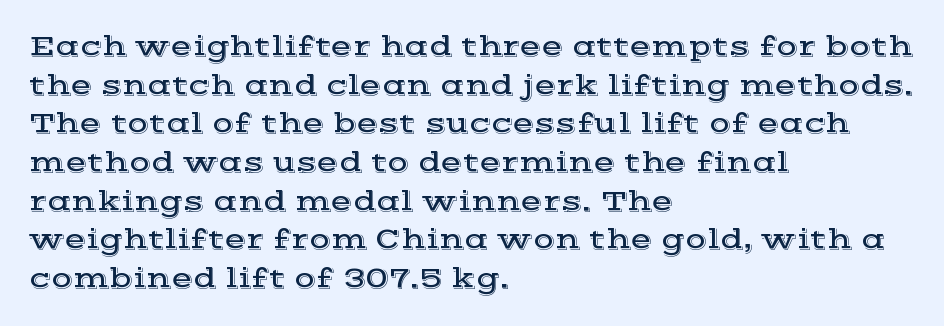
Stroke terminals: seriffed. Spacing verdict: proportional, widths tailored to each character. Is the block centered? No — it sits flush against the left margin. In terms of letterspacing, this is plain default setting. How would I describe the line gaps? Plain and ordinary.
